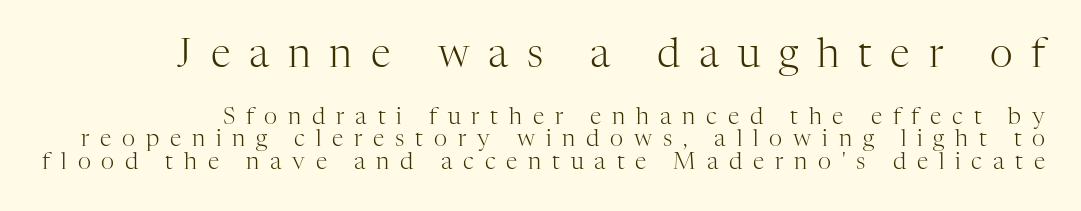
{"serif": "yes", "italic": "no", "bold": "no", "weight": "light", "width": "normal", "stroke_contrast": "high", "x_height": "medium", "monospaced": "no", "underline": "no", "line_spacing": "tight", "line_spacing_ratio": 0.96, "letter_spacing": "wide", "letter_spacing_em": 0.47, "larger_block": "first", "size_ratio": 1.74, "glyph_px": 40}
